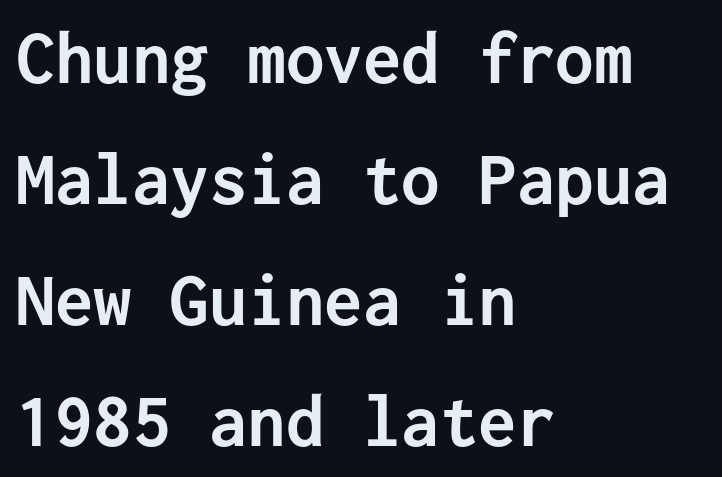
{"serif": "no", "italic": "no", "bold": "yes", "weight": "semibold", "width": "normal", "stroke_contrast": "low", "x_height": "medium", "monospaced": "yes", "underline": "no", "align": "left", "line_spacing": "normal", "line_spacing_ratio": 1.57, "letter_spacing": "normal", "letter_spacing_em": 0.0, "glyph_px": 77}
